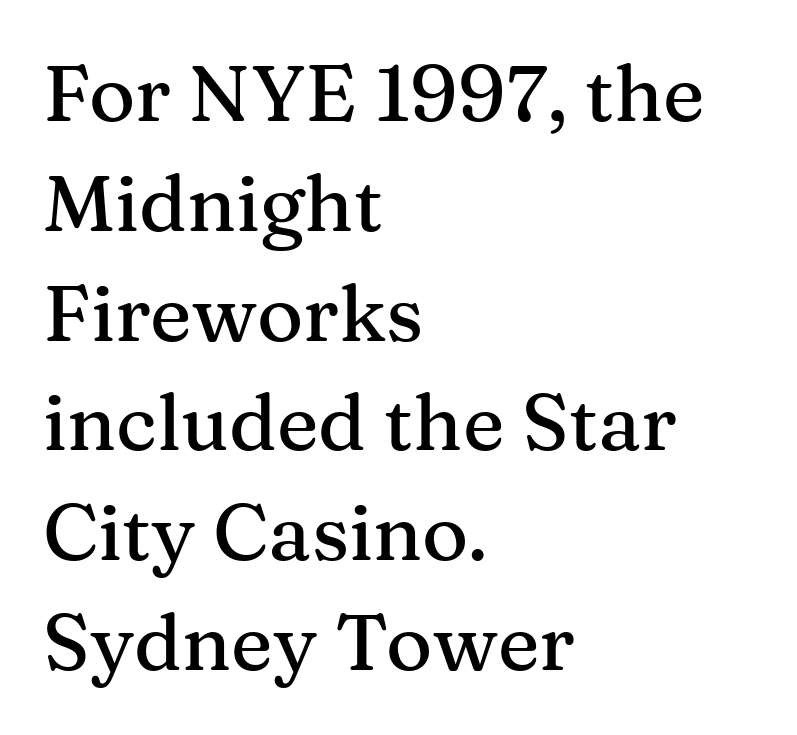
The image shows 79 px serif type, upright; set left-aligned, normal line spacing (1.39x), normal letter spacing, not underlined; medium stroke contrast and a medium x-height.
